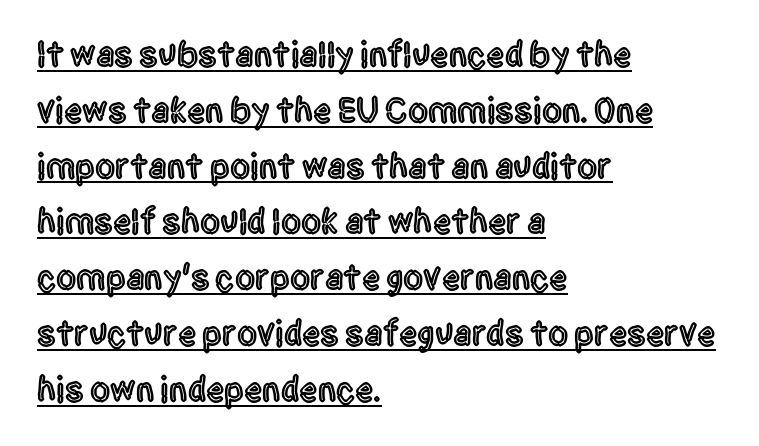
Q: Is the text italic (slanted)? A: No, it is upright.
Q: Is the typeface a serif or a sans-serif typeface? A: Sans-serif.
Q: Is the text underlined? A: Yes.
Q: How is the paragraph aligned? A: Left-aligned.
Q: Is the spacing between letters normal or unusually wide? A: Normal.
Q: Is the spacing between lines tight, normal or loose? A: Normal.
Q: Width (condensed, normal, or wide)? A: Condensed.
Q: x-height? A: Large.
Q: Monospaced? A: No.
